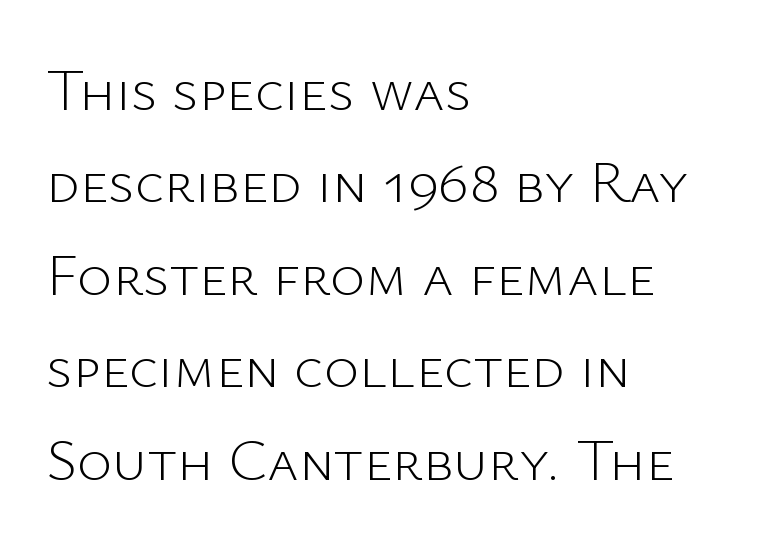
A classic flush-left, rag-right setting is used for this passage. Heft: none added — not bold. A normal amount of white space separates one row of letters from the next. This is the regular roman posture of the typeface.
